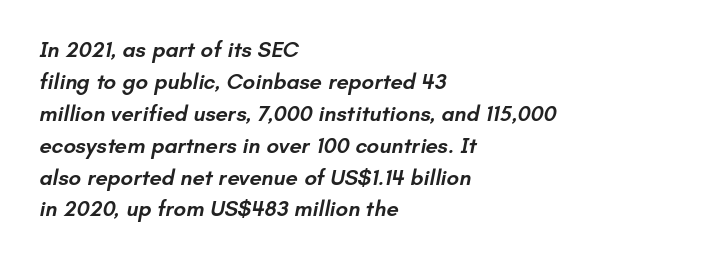
{"bold": "semi", "underline": "no", "align": "left", "line_spacing": "normal", "line_spacing_ratio": 1.45, "letter_spacing": "normal", "letter_spacing_em": 0.0, "glyph_px": 22}
